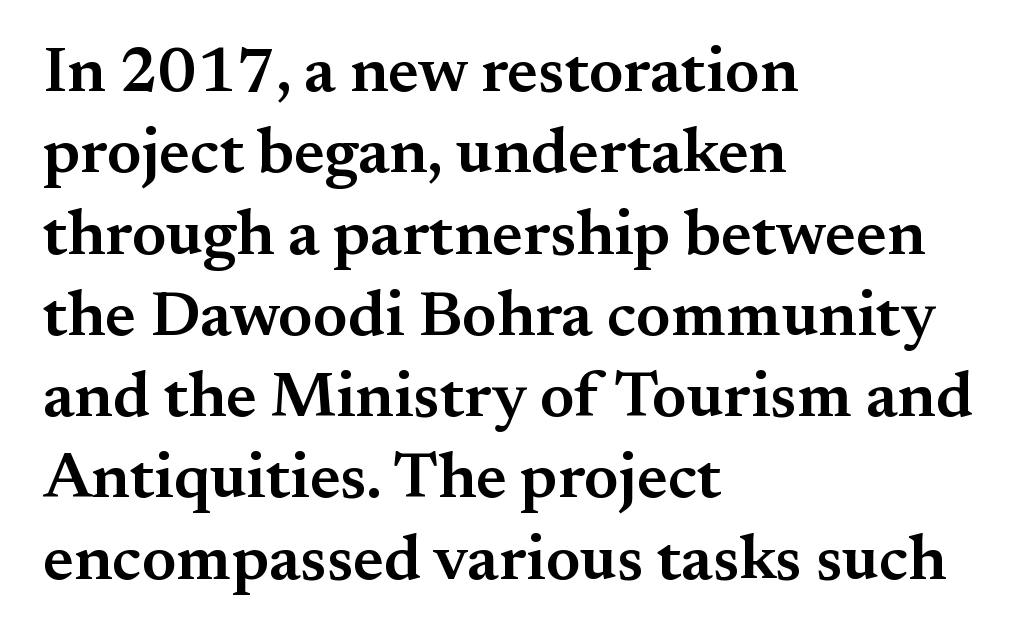
{"serif": "yes", "italic": "no", "bold": "semi", "weight": "semibold", "width": "normal", "stroke_contrast": "medium", "x_height": "small", "monospaced": "no", "underline": "no", "align": "left", "line_spacing": "normal", "line_spacing_ratio": 1.27, "letter_spacing": "normal", "letter_spacing_em": 0.0, "glyph_px": 64}
